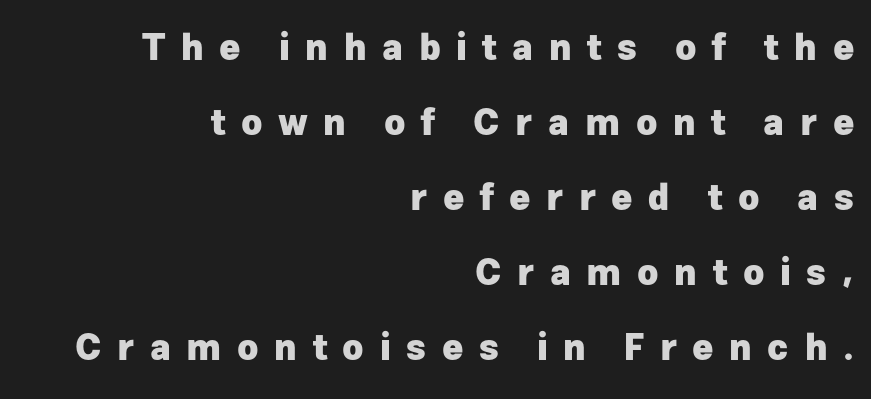
Each line ends at the same right margin while the left side varies. This is sans-serif lettering, the kind often seen on screens and signage. Between one letter and the next there's a generous, obvious gap. This is roman type, the default non-slanted kind.
